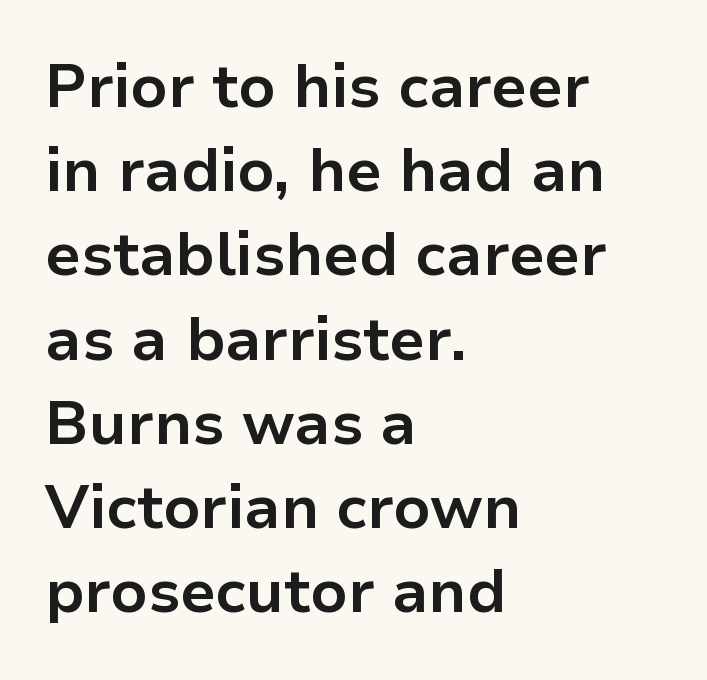
The line texture is even and compact thanks to regular tracking. Proportional: the letters do not fall into vertical columns. Anything drawn beneath the words? Only blank space. Students, observe: this is what conventionally led text looks like.
